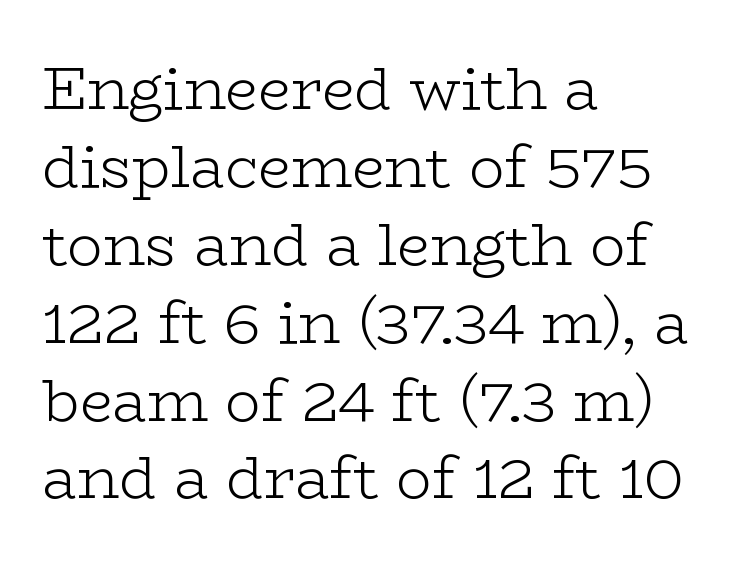
The image shows 59 px light, wide serif type, upright; set left-aligned, normal line spacing (1.32x), normal letter spacing, not underlined; low stroke contrast and a medium x-height.
